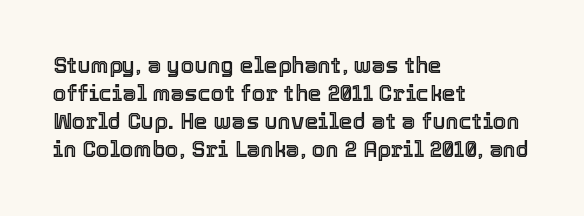
Q: Is the text italic (slanted)? A: No, it is upright.
Q: Is the text underlined? A: No.
Q: How is the paragraph aligned? A: Left-aligned.
Q: Is the spacing between letters normal or unusually wide? A: Normal.
Q: Is the spacing between lines tight, normal or loose? A: Normal.
